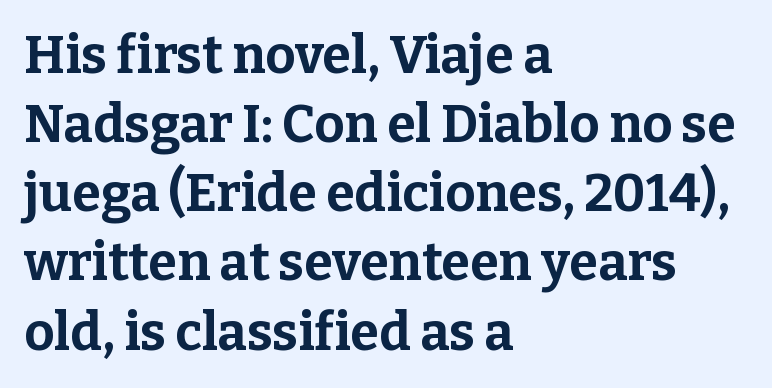
Q: Is the text bold? A: Yes.
Q: Is the text italic (slanted)? A: No, it is upright.
Q: Is the typeface a serif or a sans-serif typeface? A: Serif.
Q: Is the text underlined? A: No.
Q: How is the paragraph aligned? A: Left-aligned.
Q: Is the spacing between letters normal or unusually wide? A: Normal.
Q: Is the spacing between lines tight, normal or loose? A: Normal.
Q: Width (condensed, normal, or wide)? A: Normal.
Q: Stroke contrast? A: Low.
Q: x-height? A: Medium.
Q: Monospaced? A: No.
